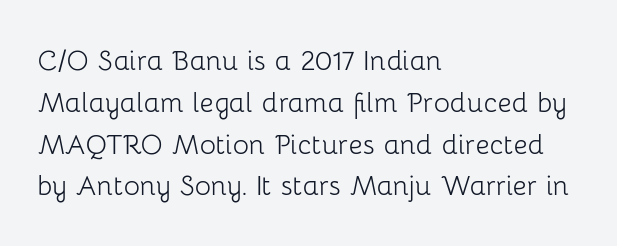
There is no visible air inserted between adjacent glyphs. Each letter's strokes conclude bluntly, with no projecting serifs. Type without underlining. The typeface has the unassuming heft of standard copy or less.
